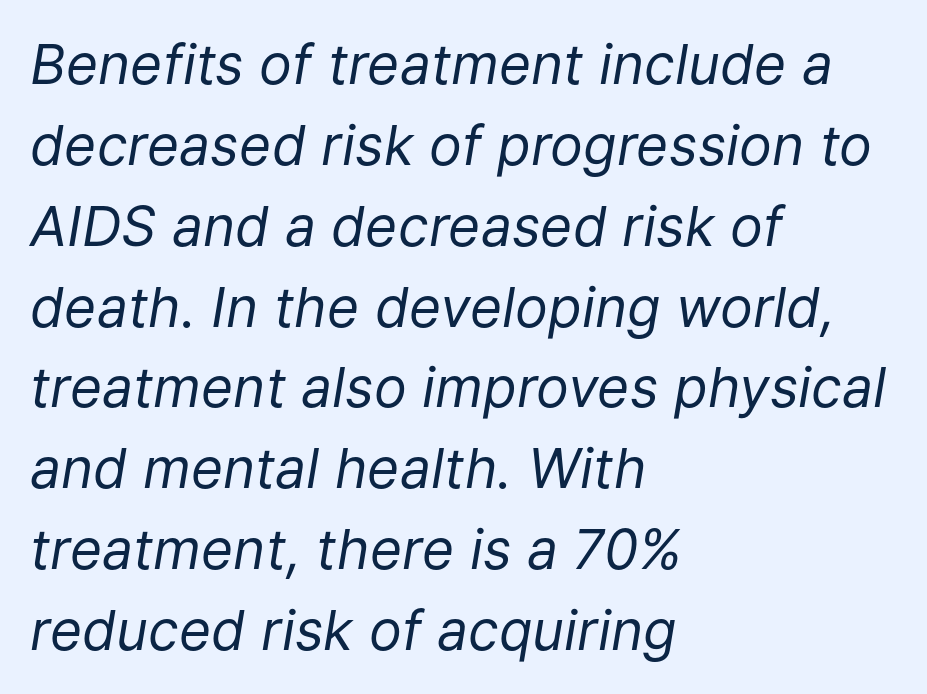
The weight would be labelled regular, book, light, or lighter still. The paragraph has a hard left edge and a soft right edge. Do the characters align in a grid? No, the font is proportional. Summary of vertical rhythm: regular, with standard interline spacing.
